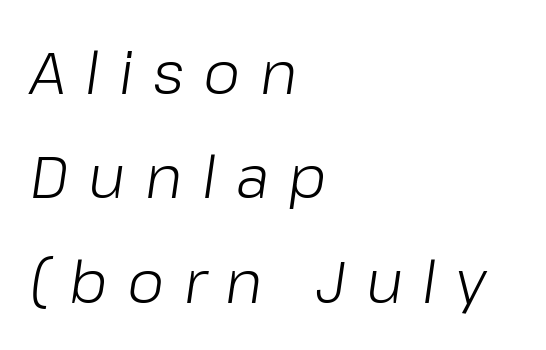
Q: Is the text bold? A: No.
Q: Is the text italic (slanted)? A: Yes, it leans right by about 8 degrees.
Q: Is the text underlined? A: No.
Q: How is the paragraph aligned? A: Left-aligned.
Q: Is the spacing between letters normal or unusually wide? A: Unusually wide.
Q: Width (condensed, normal, or wide)? A: Normal.
Q: Stroke contrast? A: Low.
Q: x-height? A: Medium.
Q: Monospaced? A: No.
